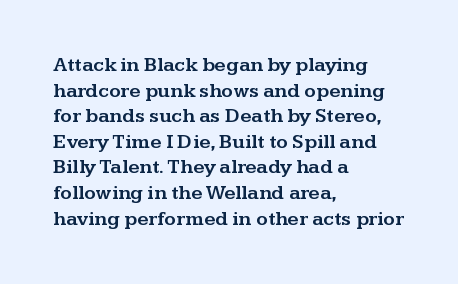
Nobody drew a line under any word here. Italic? Not at all — the glyphs are vertical. The rendering uses a moderate line-height, typical for paragraphs. You could call the tracking neutral — neither tight nor loose. This sample is left-justified, so line endings fall wherever the words run out.
